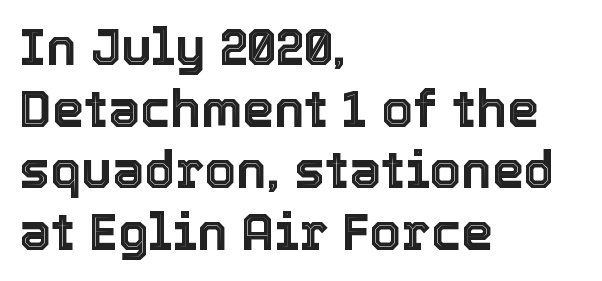
A roman cut, with each character standing at attention. Each letter keeps its own natural width here, so spacing adapts to shape. Nobody touched the tracking dial on this one. The passage is arranged the way most books set body copy — flush left. Anything drawn beneath the words? Only blank space.
